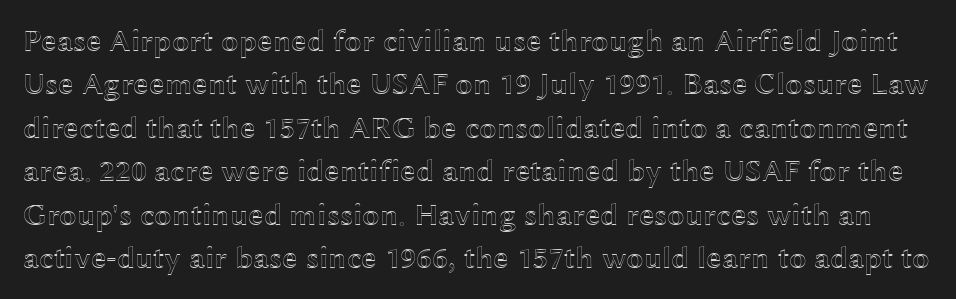
The image shows 31 px wide type, upright; set normal line spacing (1.4x), normal letter spacing, not underlined; a medium x-height.
